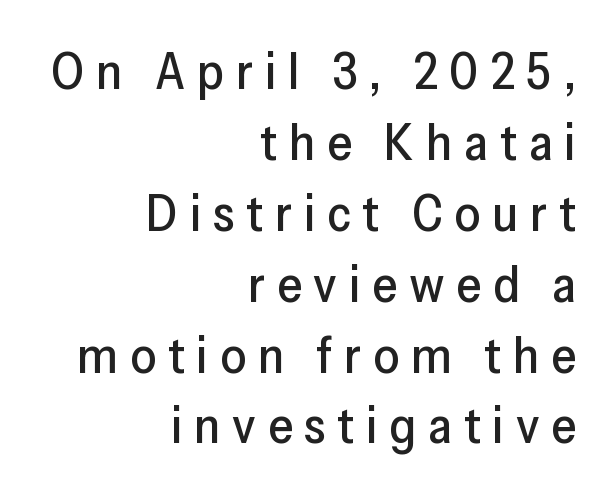
{"serif": "no", "italic": "no", "width": "normal", "stroke_contrast": "low", "x_height": "medium", "monospaced": "no", "underline": "no", "align": "right", "line_spacing": "normal", "line_spacing_ratio": 1.39, "letter_spacing": "wide", "letter_spacing_em": 0.23, "glyph_px": 51}
